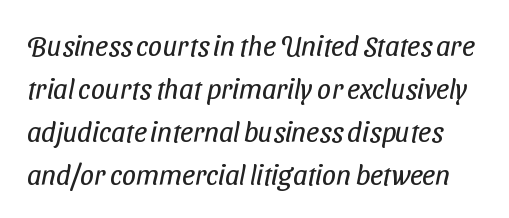
Q: Is the text bold? A: No.
Q: Is the typeface a serif or a sans-serif typeface? A: Sans-serif.
Q: Is the text underlined? A: No.
Q: Is the spacing between letters normal or unusually wide? A: Normal.
Q: Is the spacing between lines tight, normal or loose? A: Normal.
Q: Width (condensed, normal, or wide)? A: Condensed.
Q: Stroke contrast? A: Low.
Q: x-height? A: Medium.
Q: Monospaced? A: No.
